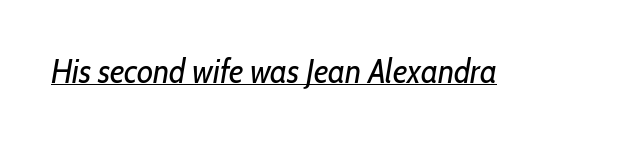
Underlining? Definitely there. Style check: oblique. Here the designer chose a conventional face with non-uniform glyph widths. A quiet, ordinary-to-light weight characterises the typeface.
